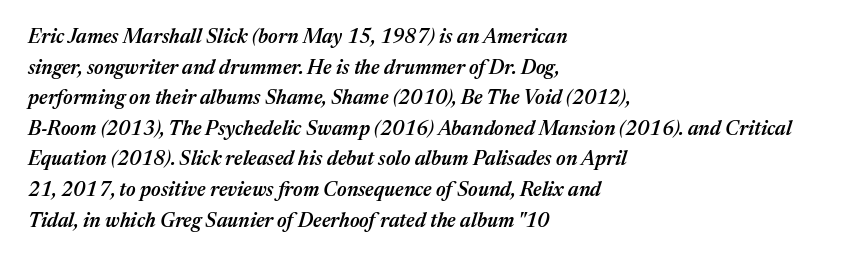
The string is rendered with underlining switched off. Vertically, the passage feels balanced, rows spaced as you'd expect. Spacing between characters is what you'd get straight out of the box. Moderately thickened strokes mark this as semibold type. The rendering anchors every line to the left-hand side. Is the type slanted? Yes — the strokes lean at a clear angle.
